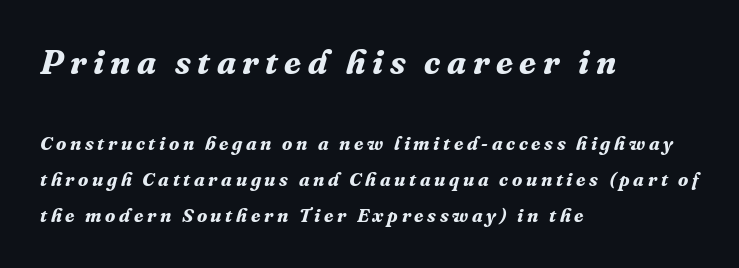
The image shows 34 px bold serif type, italic (leaning right); set left-aligned, line spacing 1.89x, not underlined; the first (top) block is 1.79x larger; medium stroke contrast and a medium x-height.
